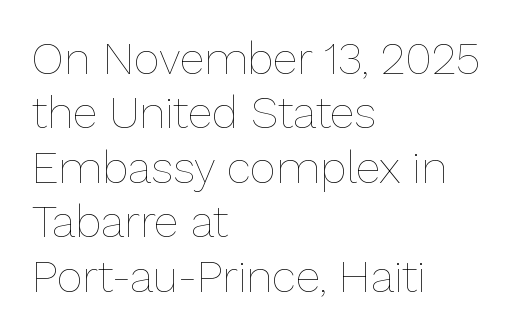
Q: Is the text bold? A: No.
Q: Is the text italic (slanted)? A: No, it is upright.
Q: Is the text underlined? A: No.
Q: How is the paragraph aligned? A: Left-aligned.
Q: Is the spacing between letters normal or unusually wide? A: Normal.
Q: Width (condensed, normal, or wide)? A: Normal.
Q: Stroke contrast? A: Low.
Q: x-height? A: Medium.
Q: Monospaced? A: No.
